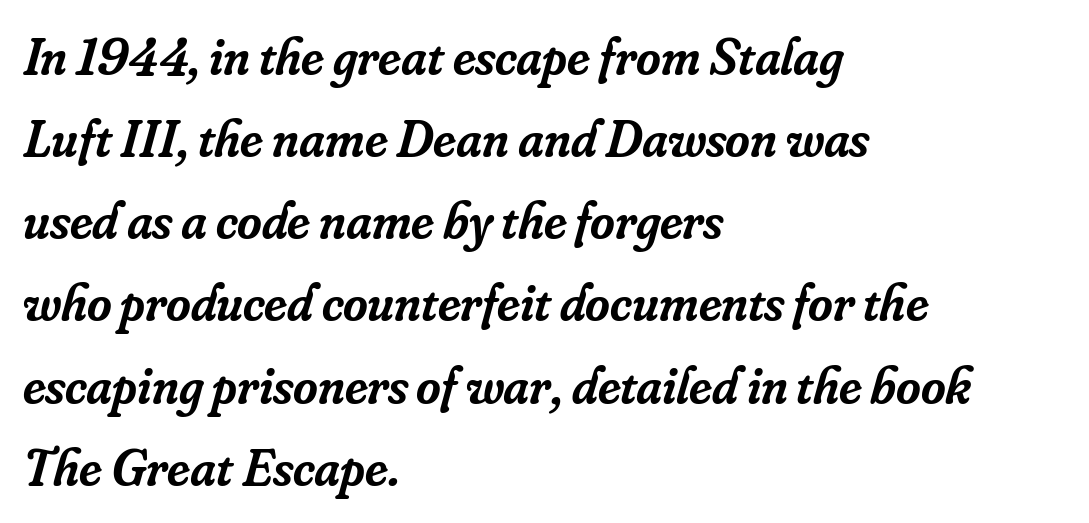
The image shows 53 px semibold serif type, italic (leaning right); set left-aligned, normal line spacing (1.55x), normal letter spacing, not underlined; low stroke contrast and a small x-height.
